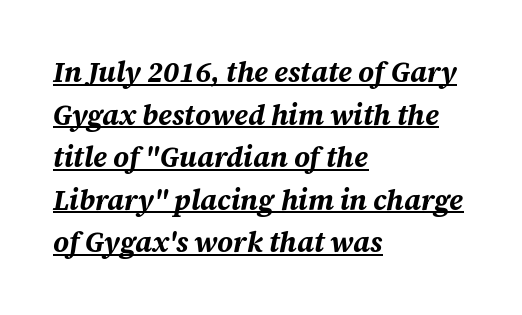
The image shows 28 px bold type, italic (leaning right); set left-aligned, normal line spacing (1.52x), normal letter spacing, underlined; medium stroke contrast and a large x-height.
